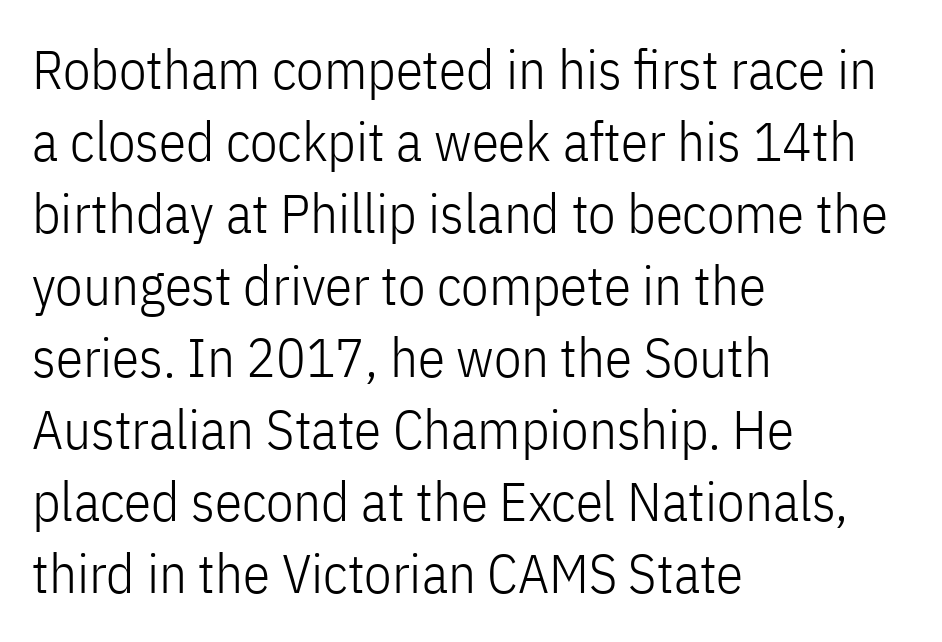
Upright lettering throughout. Varying glyph widths throughout — classic text-font behaviour. Evenly set lines give the paragraph a standard silhouette. Words appear dense and cohesive because spacing is normal. Caption: multi-line text, flush left, ragged right. The typeface has the unassuming heft of standard copy or less.
